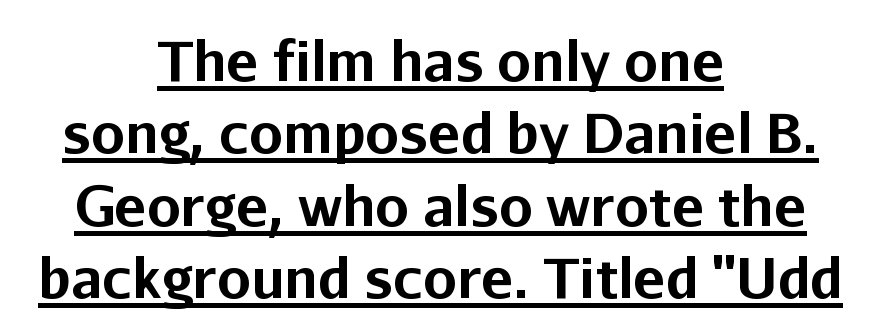
Q: Is the text bold? A: Yes.
Q: Is the text italic (slanted)? A: No, it is upright.
Q: Is the typeface a serif or a sans-serif typeface? A: Sans-serif.
Q: Is the text underlined? A: Yes.
Q: How is the paragraph aligned? A: Centered.
Q: Is the spacing between letters normal or unusually wide? A: Normal.
Q: Is the spacing between lines tight, normal or loose? A: Normal.
Q: Width (condensed, normal, or wide)? A: Normal.
Q: Stroke contrast? A: Low.
Q: x-height? A: Medium.
Q: Monospaced? A: No.
